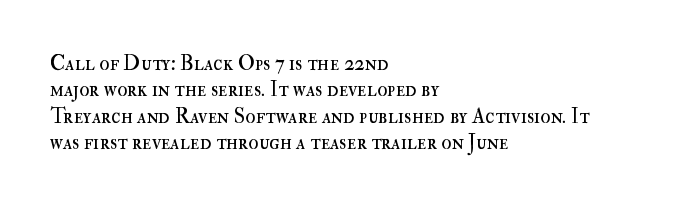
Q: Is the text bold? A: No.
Q: Is the text italic (slanted)? A: No, it is upright.
Q: Is the text underlined? A: No.
Q: How is the paragraph aligned? A: Left-aligned.
Q: Is the spacing between letters normal or unusually wide? A: Normal.
Q: Is the spacing between lines tight, normal or loose? A: Normal.
